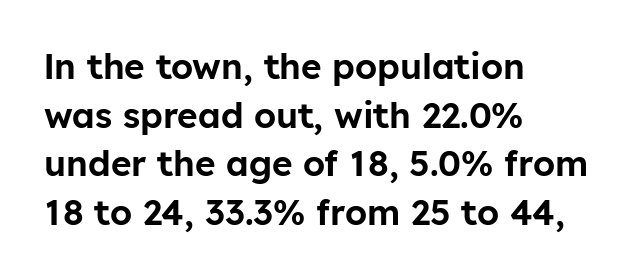
{"serif": "no", "italic": "no", "width": "normal", "stroke_contrast": "low", "x_height": "medium", "monospaced": "no", "underline": "no", "align": "left", "line_spacing": "normal", "line_spacing_ratio": 1.39, "letter_spacing": "normal", "letter_spacing_em": 0.0, "glyph_px": 35}
